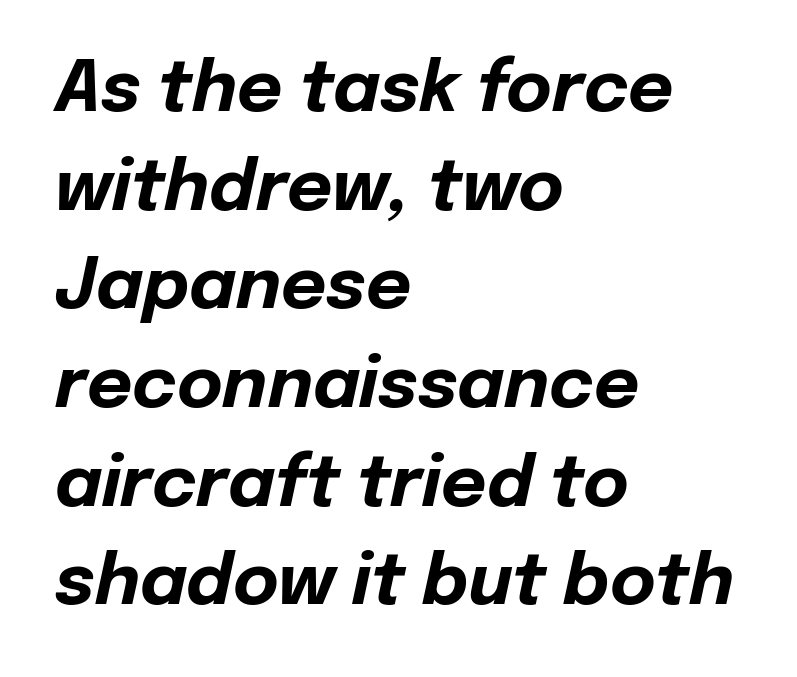
{"italic": "yes", "lean": "right", "slant_degrees": 12, "bold": "yes", "weight": "bold", "width": "normal", "stroke_contrast": "low", "x_height": "medium", "monospaced": "no", "underline": "no", "align": "left", "line_spacing": "normal", "line_spacing_ratio": 1.41, "letter_spacing": "normal", "letter_spacing_em": 0.0, "glyph_px": 70}
